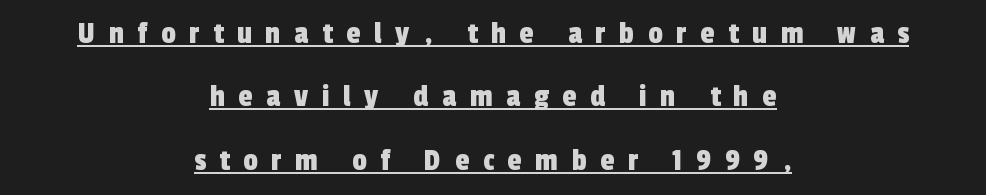
{"serif": "no", "width": "condensed", "x_height": "medium", "monospaced": "no", "underline": "yes", "align": "center", "line_spacing": "loose", "line_spacing_ratio": 1.98, "letter_spacing": "wide", "letter_spacing_em": 0.43, "glyph_px": 32}
